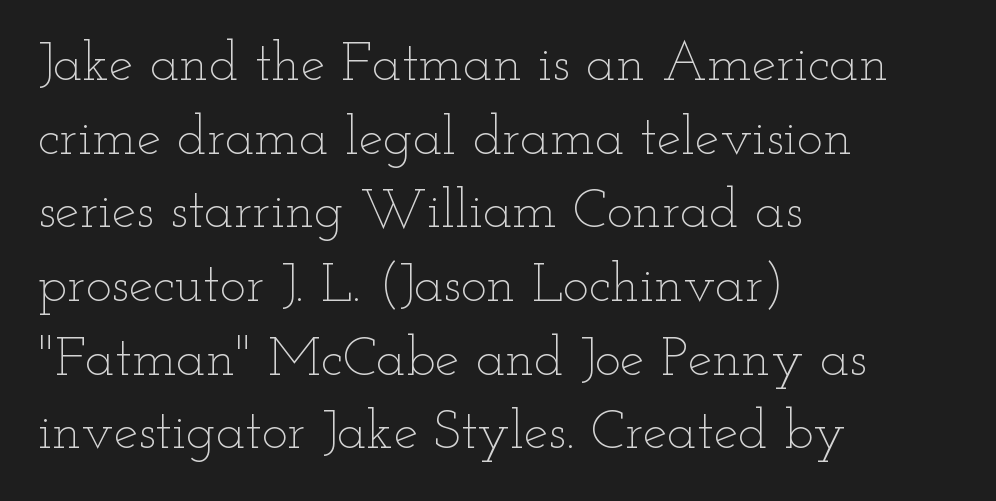
{"italic": "no", "bold": "no", "weight": "thin", "width": "wide", "stroke_contrast": "low", "x_height": "small", "monospaced": "no", "underline": "no", "align": "left", "line_spacing": "normal", "line_spacing_ratio": 1.34, "letter_spacing": "normal", "letter_spacing_em": 0.0, "glyph_px": 55}
